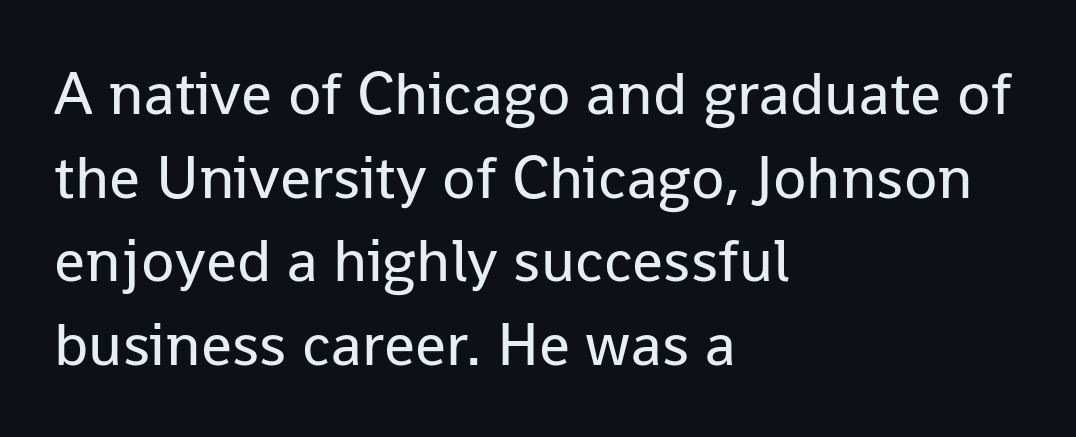
{"serif": "no", "italic": "no", "bold": "no", "weight": "regular", "width": "normal", "stroke_contrast": "low", "x_height": "medium", "monospaced": "no", "underline": "no", "align": "left", "line_spacing": "normal", "line_spacing_ratio": 1.37, "letter_spacing": "normal", "letter_spacing_em": 0.0, "glyph_px": 61}
